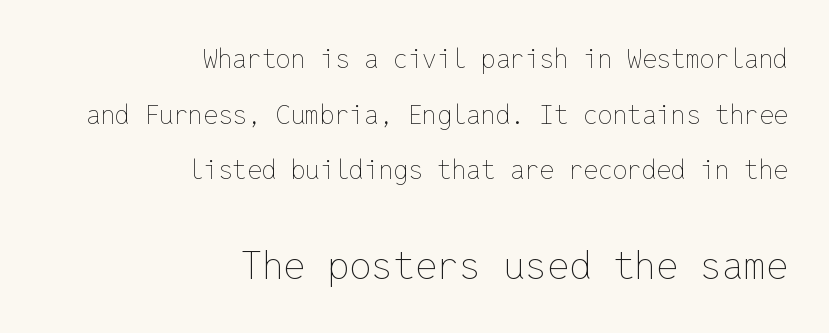
The image shows 39 px thin type, upright, monospaced; set right-aligned, loose line spacing (2.14x), normal letter spacing, not underlined; the second (bottom) block is 1.5x larger; low stroke contrast and a medium x-height.
